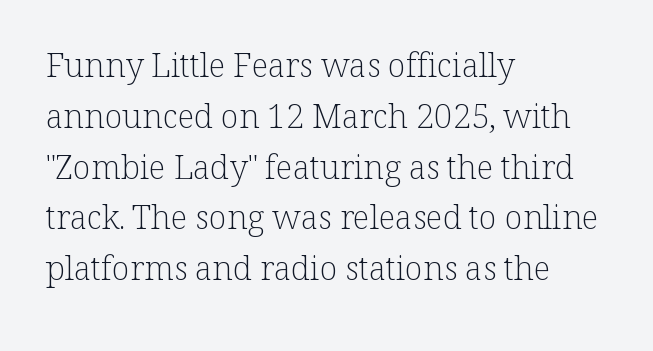
Q: Is the text bold? A: No.
Q: Is the text italic (slanted)? A: No, it is upright.
Q: Is the typeface a serif or a sans-serif typeface? A: Serif.
Q: Is the text underlined? A: No.
Q: How is the paragraph aligned? A: Left-aligned.
Q: Is the spacing between letters normal or unusually wide? A: Normal.
Q: Is the spacing between lines tight, normal or loose? A: Normal.
Q: Width (condensed, normal, or wide)? A: Normal.
Q: Stroke contrast? A: Low.
Q: x-height? A: Medium.
Q: Monospaced? A: No.
